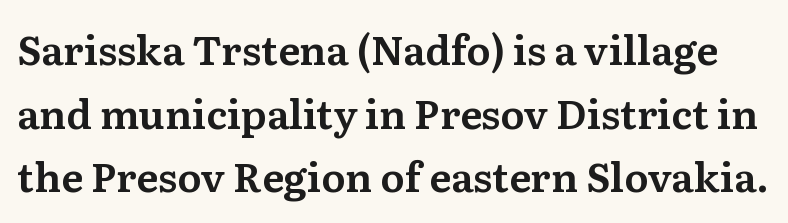
{"serif": "yes", "italic": "no", "width": "normal", "stroke_contrast": "medium", "x_height": "medium", "monospaced": "no", "underline": "no", "line_spacing": "normal", "line_spacing_ratio": 1.59, "letter_spacing": "normal", "letter_spacing_em": 0.0, "glyph_px": 40}
